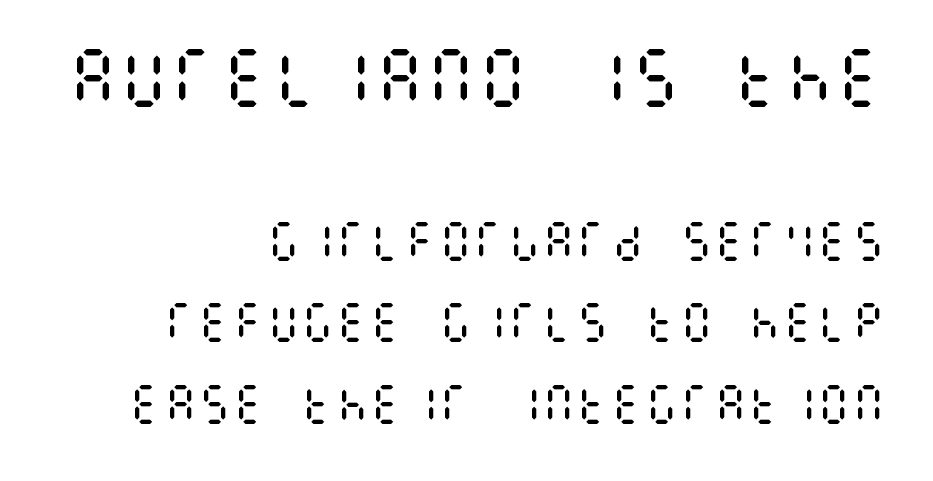
Block one is the big one; block two sits smaller underneath. Words appear dense and cohesive because spacing is normal. No letter is thick-stroked: the sample isn't bold. Quick note: underline off. Vertical strokes here are truly vertical. One glance says open: line gaps are wider than usual.
